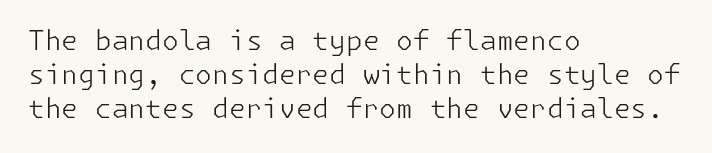
Vertically, the passage feels balanced, rows spaced as you'd expect. The strip under each line holds only bare page. Weight: in the light-to-regular range. Glyph-to-glyph distance matches everyday printed text.
